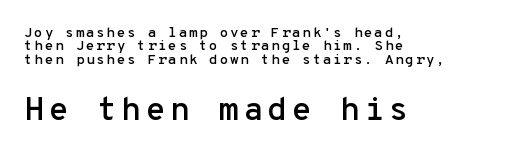
The image shows 33 px sans-serif type, upright, monospaced; set left-aligned, tight line spacing (0.95x), not underlined; the second (bottom) block is 2.36x larger; low stroke contrast and a medium x-height.
